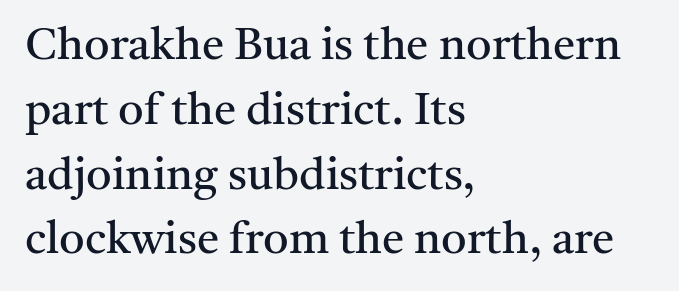
{"serif": "yes", "italic": "no", "bold": "no", "weight": "regular", "width": "normal", "stroke_contrast": "medium", "x_height": "medium", "monospaced": "no", "underline": "no", "align": "left", "line_spacing": "normal", "line_spacing_ratio": 1.44, "letter_spacing": "normal", "letter_spacing_em": 0.0, "glyph_px": 45}
